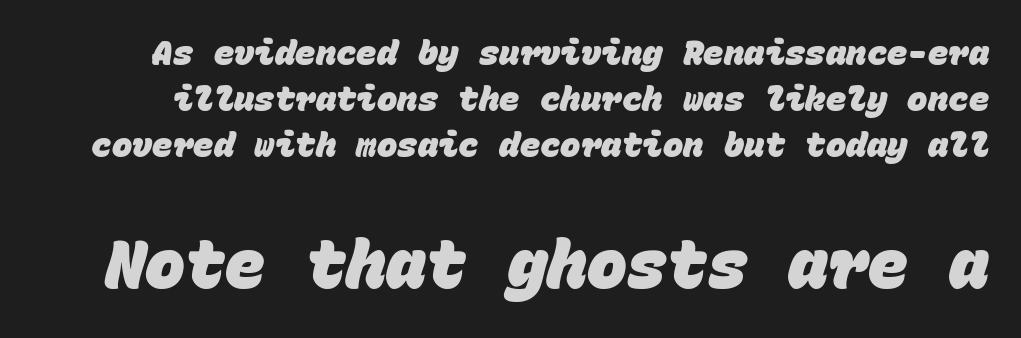
The image shows 67 px heavy sans-serif type, monospaced; set normal line spacing (1.36x), normal letter spacing, not underlined; the second (bottom) block is 1.97x larger; low stroke contrast and a large x-height.
